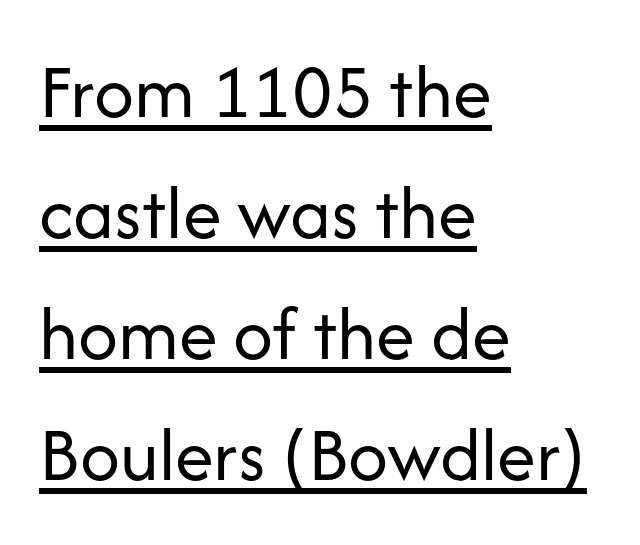
Q: Is the text bold? A: No.
Q: Is the text italic (slanted)? A: No, it is upright.
Q: Is the typeface a serif or a sans-serif typeface? A: Sans-serif.
Q: Is the text underlined? A: Yes.
Q: How is the paragraph aligned? A: Left-aligned.
Q: Is the spacing between letters normal or unusually wide? A: Normal.
Q: Is the spacing between lines tight, normal or loose? A: Normal.
Q: Width (condensed, normal, or wide)? A: Normal.
Q: Stroke contrast? A: Low.
Q: x-height? A: Medium.
Q: Monospaced? A: No.
